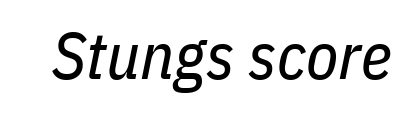
Q: Is the text bold? A: No.
Q: Is the text italic (slanted)? A: Yes, it leans right by about 11 degrees.
Q: Is the text underlined? A: No.
Q: Is the spacing between letters normal or unusually wide? A: Normal.
Q: Width (condensed, normal, or wide)? A: Condensed.
Q: Stroke contrast? A: Low.
Q: x-height? A: Medium.
Q: Monospaced? A: No.
